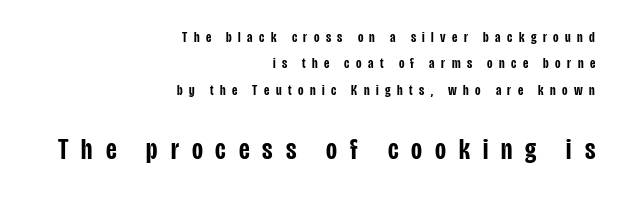
{"serif": "no", "italic": "no", "bold": "semi", "weight": "semibold", "width": "condensed", "stroke_contrast": "low", "x_height": "large", "monospaced": "no", "underline": "no", "align": "right", "line_spacing_ratio": 1.76, "letter_spacing": "wide", "letter_spacing_em": 0.43, "larger_block": "second", "size_ratio": 2.0, "glyph_px": 30}
